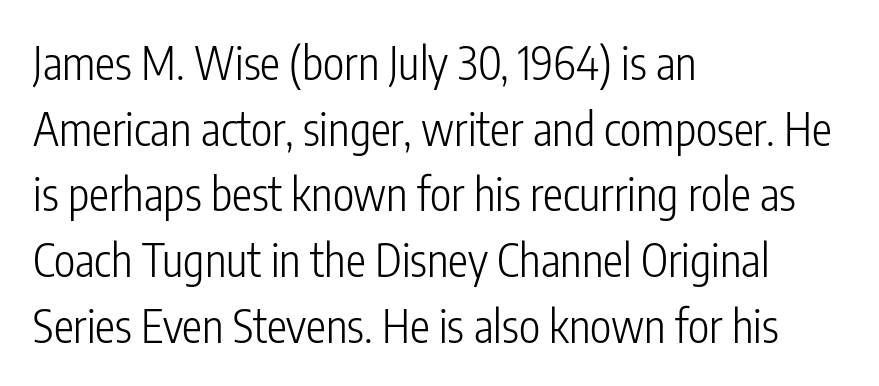
{"serif": "no", "italic": "no", "bold": "no", "weight": "light", "width": "condensed", "stroke_contrast": "low", "x_height": "medium", "monospaced": "no", "underline": "no", "align": "left", "line_spacing": "normal", "line_spacing_ratio": 1.46, "letter_spacing": "normal", "letter_spacing_em": 0.0, "glyph_px": 45}
